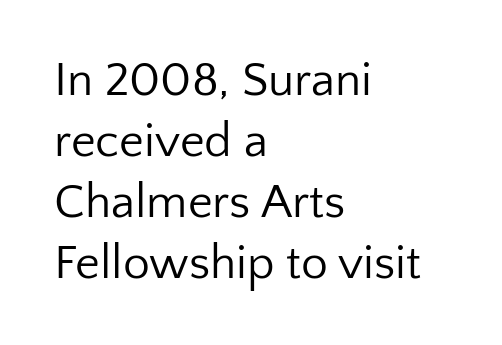
Each letter keeps its own natural width here, so spacing adapts to shape. Rendered with straight, roman letterforms. A normal amount of white space separates one row of letters from the next. Left-aligned paragraph, ragged on the right. Students, note that the glyphs here touch the page at normal intervals.
